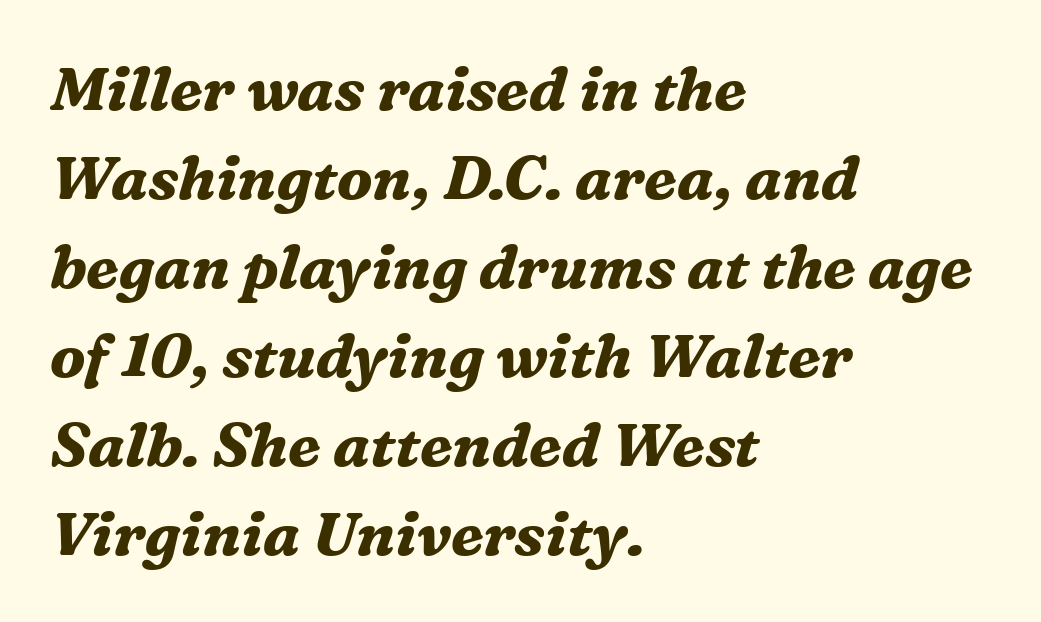
Q: Is the text bold? A: Yes.
Q: Is the text italic (slanted)? A: Yes, it leans right by about 16 degrees.
Q: Is the typeface a serif or a sans-serif typeface? A: Serif.
Q: Is the text underlined? A: No.
Q: How is the paragraph aligned? A: Left-aligned.
Q: Is the spacing between letters normal or unusually wide? A: Normal.
Q: Is the spacing between lines tight, normal or loose? A: Normal.
Q: Width (condensed, normal, or wide)? A: Normal.
Q: Stroke contrast? A: Medium.
Q: x-height? A: Medium.
Q: Monospaced? A: No.
